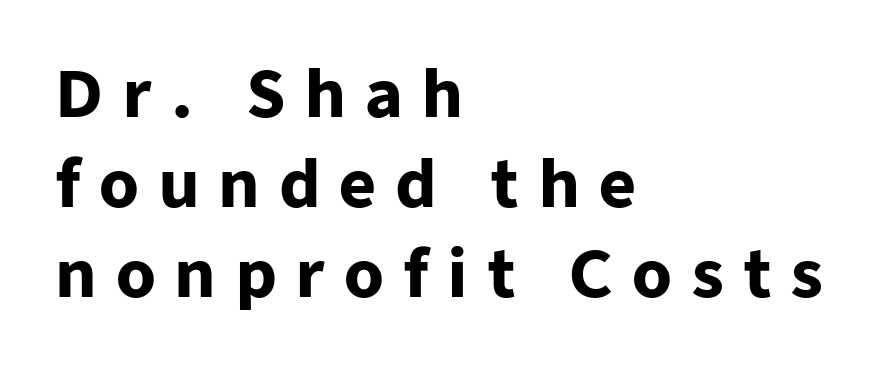
Q: Is the text bold? A: Yes.
Q: Is the text italic (slanted)? A: No, it is upright.
Q: Is the typeface a serif or a sans-serif typeface? A: Sans-serif.
Q: Is the text underlined? A: No.
Q: How is the paragraph aligned? A: Left-aligned.
Q: Is the spacing between letters normal or unusually wide? A: Unusually wide.
Q: Is the spacing between lines tight, normal or loose? A: Normal.
Q: Width (condensed, normal, or wide)? A: Normal.
Q: Stroke contrast? A: Low.
Q: x-height? A: Medium.
Q: Monospaced? A: No.
